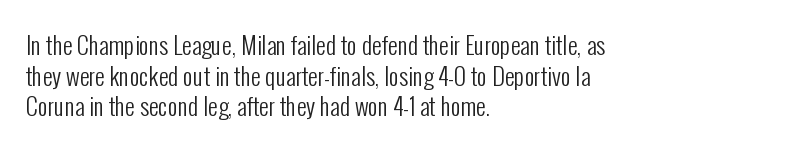
The image shows 24 px text type, upright; set left-aligned, normal line spacing (1.28x), normal letter spacing, not underlined.
